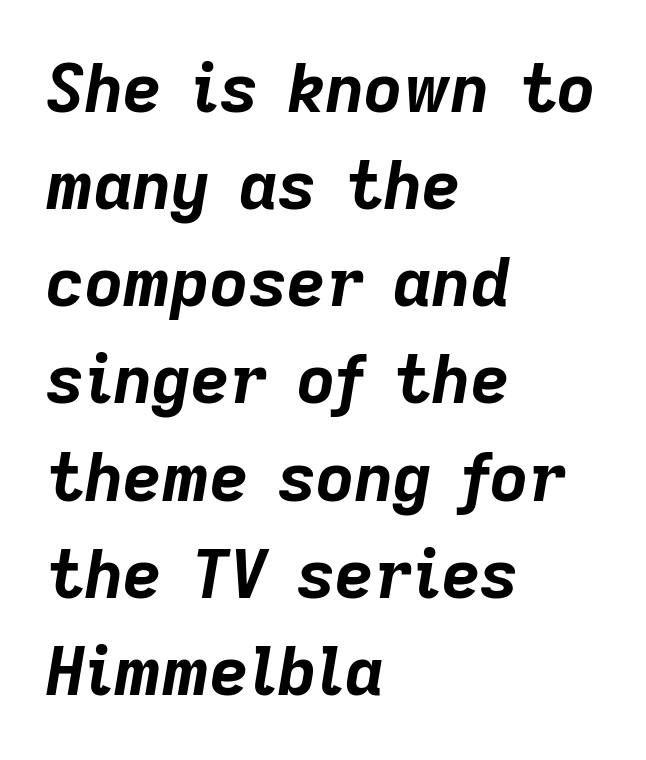
Compared with ordinary roman type, these characters are visibly tilted. The horizontal fit of the characters is conventional and even. A bare baseline throughout the passage. These lines are rendered in a variable-pitch font. Evenly set lines give the paragraph a standard silhouette.
